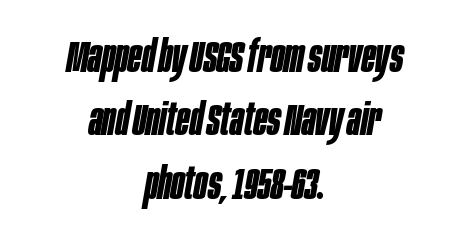
Q: Is the text bold? A: Yes.
Q: Is the text italic (slanted)? A: Yes, it leans right by about 10 degrees.
Q: Is the text underlined? A: No.
Q: How is the paragraph aligned? A: Centered.
Q: Is the spacing between letters normal or unusually wide? A: Normal.
Q: Is the spacing between lines tight, normal or loose? A: Normal.
Q: Width (condensed, normal, or wide)? A: Condensed.
Q: Stroke contrast? A: Low.
Q: x-height? A: Large.
Q: Monospaced? A: No.
